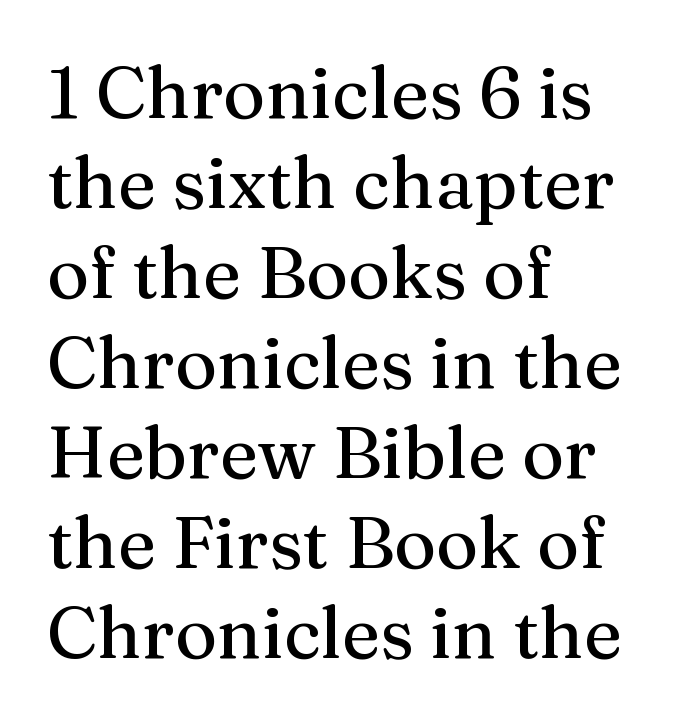
{"serif": "yes", "italic": "no", "width": "normal", "stroke_contrast": "medium", "x_height": "medium", "monospaced": "no", "underline": "no", "align": "left", "line_spacing": "normal", "line_spacing_ratio": 1.25, "letter_spacing": "normal", "letter_spacing_em": 0.0, "glyph_px": 72}
